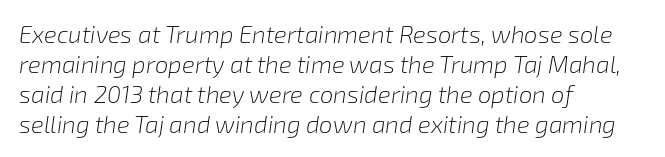
{"italic": "yes", "lean": "right", "slant_degrees": 8, "bold": "no", "underline": "no", "align": "left", "line_spacing": "normal", "line_spacing_ratio": 1.25, "letter_spacing": "normal", "letter_spacing_em": 0.0, "glyph_px": 24}
